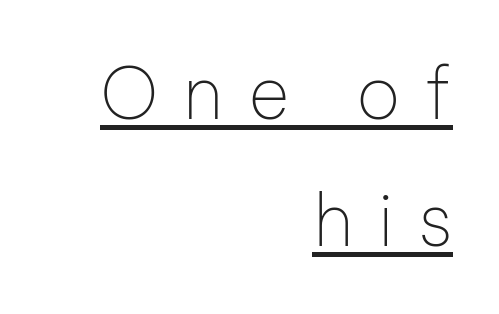
The image shows 72 px thin sans-serif type, upright; set right-aligned, line spacing 1.77x, unusually wide letter spacing (+0.34 em), underlined; low stroke contrast and a medium x-height.
